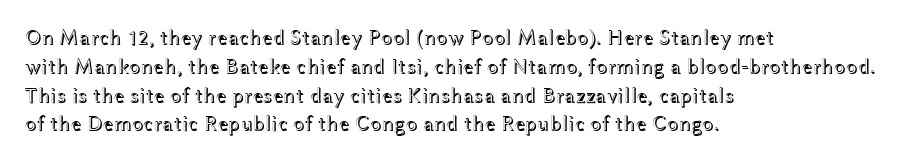
{"italic": "no", "underline": "no", "align": "left", "line_spacing": "normal", "line_spacing_ratio": 1.37, "letter_spacing": "normal", "letter_spacing_em": 0.0, "glyph_px": 21}
